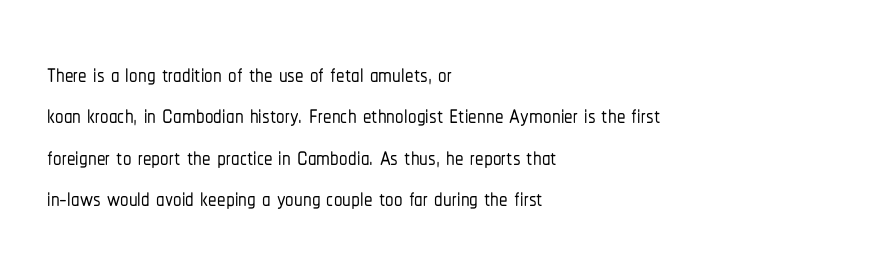
The image shows 34 px condensed sans-serif type, upright; set left-aligned, line spacing 1.22x, normal letter spacing, not underlined; low stroke contrast and a medium x-height.
